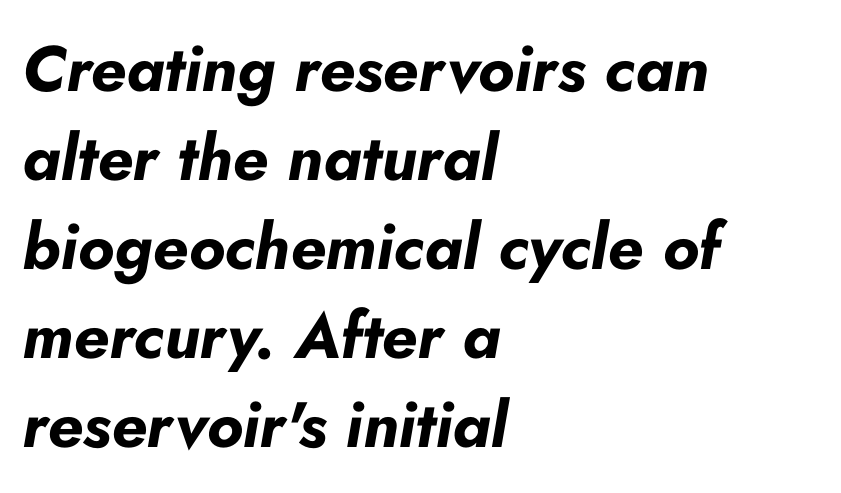
{"italic": "yes", "lean": "right", "slant_degrees": 10, "bold": "yes", "weight": "bold", "width": "normal", "stroke_contrast": "low", "x_height": "small", "monospaced": "no", "underline": "no", "align": "left", "line_spacing": "normal", "line_spacing_ratio": 1.39, "letter_spacing": "normal", "letter_spacing_em": 0.0, "glyph_px": 64}
